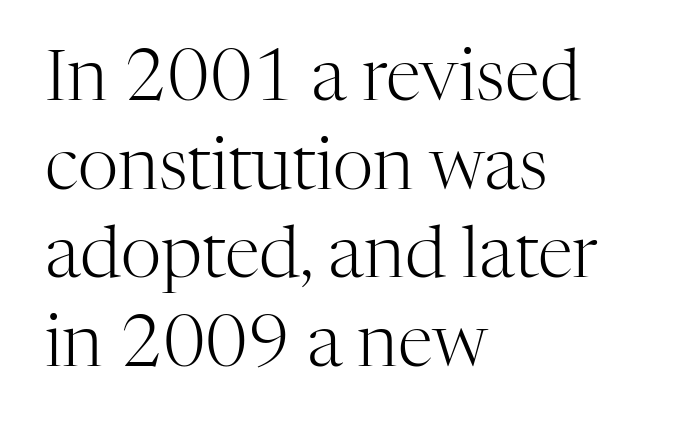
Serifs: yes, visible at the terminals of the letterforms. Do the letters lean? They stand straight. This sample keeps an unexceptional amount of space between lines. Words float on clear page, feet unadorned.
